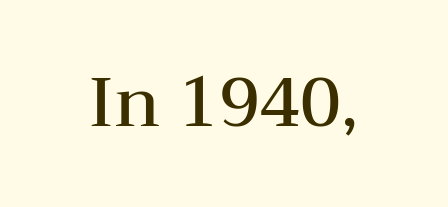
A clean baseline with only descenders dipping below it. These lines are centered, leaving both edges ragged. This sample uses an upright cut, with every glyph sitting square on the baseline. The letterforms sit shoulder to shoulder at normal distance. Varying glyph widths throughout — classic text-font behaviour. A bit beefed up — I'd call it semibold rather than bold.
